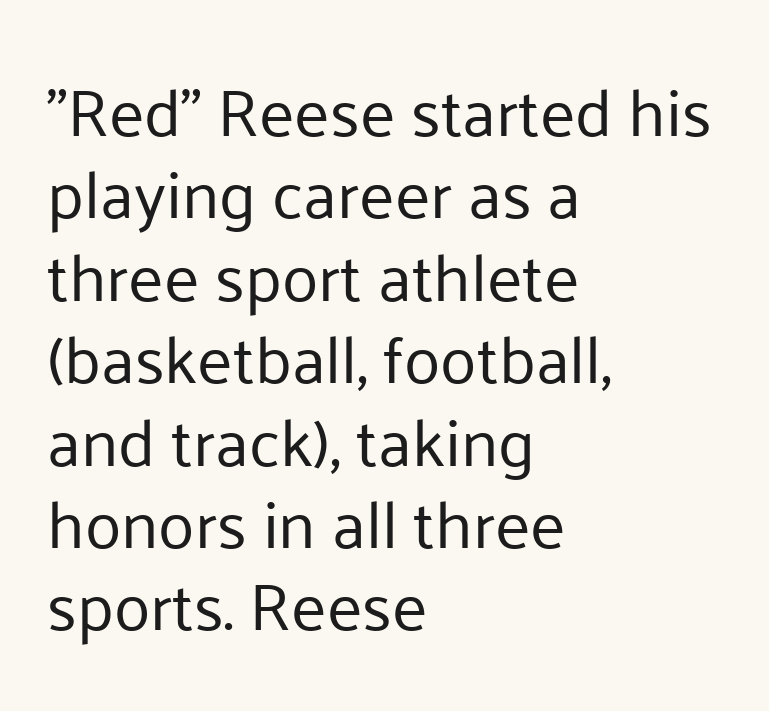
Left-aligned paragraph, ragged on the right. Check the space under the baseline: it is left empty. No feet cap the strokes, marking this as sans-serif type. Each letter keeps its own natural width here, so spacing adapts to shape.
